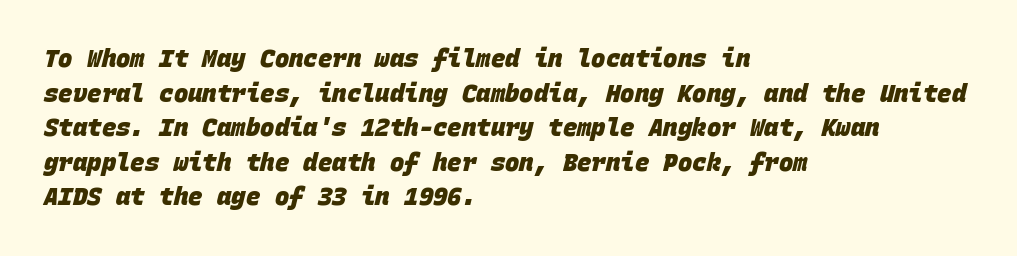
Q: Is the text bold? A: Yes.
Q: Is the text underlined? A: No.
Q: How is the paragraph aligned? A: Left-aligned.
Q: Is the spacing between letters normal or unusually wide? A: Normal.
Q: Is the spacing between lines tight, normal or loose? A: Normal.
